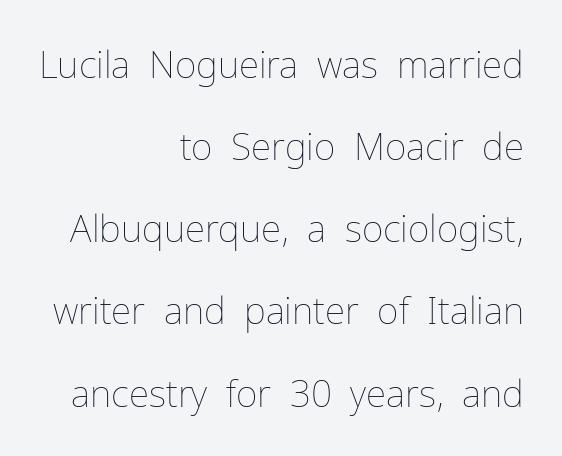
{"italic": "no", "bold": "no", "weight": "thin", "width": "normal", "stroke_contrast": "low", "x_height": "medium", "monospaced": "no", "underline": "no", "align": "right", "line_spacing": "loose", "line_spacing_ratio": 2.22, "letter_spacing": "normal", "letter_spacing_em": 0.0, "glyph_px": 37}
